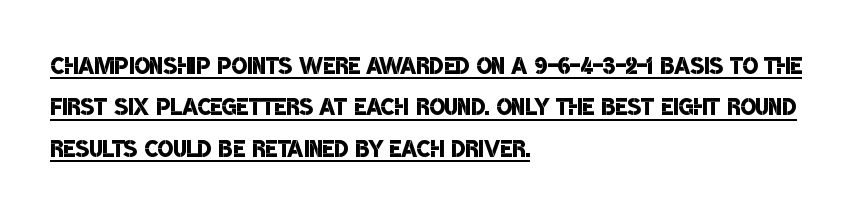
The image shows 32 px semibold, condensed sans-serif type; set left-aligned, normal line spacing (1.29x), normal letter spacing, underlined; low stroke contrast and a large x-height.
